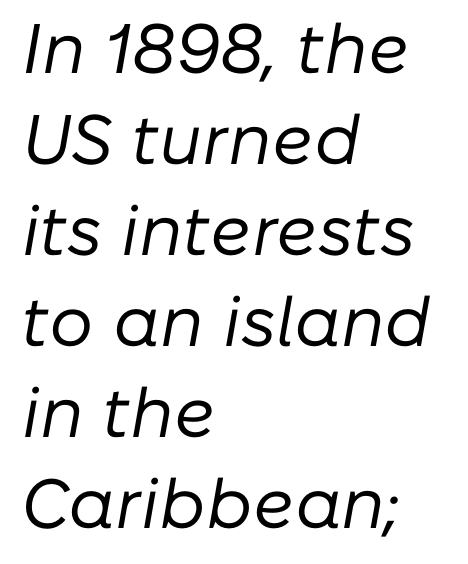
Q: Is the text bold? A: No.
Q: Is the text italic (slanted)? A: Yes, it leans right by about 10 degrees.
Q: Is the text underlined? A: No.
Q: How is the paragraph aligned? A: Left-aligned.
Q: Is the spacing between letters normal or unusually wide? A: Normal.
Q: Is the spacing between lines tight, normal or loose? A: Normal.
Q: Width (condensed, normal, or wide)? A: Normal.
Q: Stroke contrast? A: Low.
Q: x-height? A: Medium.
Q: Monospaced? A: No.
